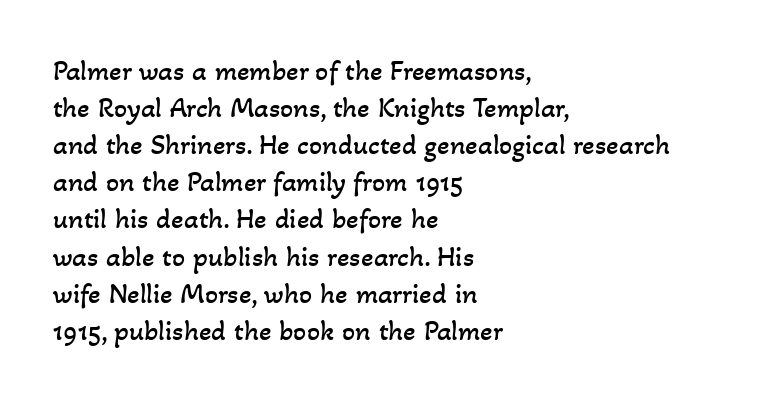
{"bold": "no", "weight": "regular", "width": "normal", "stroke_contrast": "low", "x_height": "small", "monospaced": "no", "underline": "no", "align": "left", "line_spacing": "normal", "line_spacing_ratio": 1.28, "letter_spacing": "normal", "letter_spacing_em": 0.0, "glyph_px": 29}
